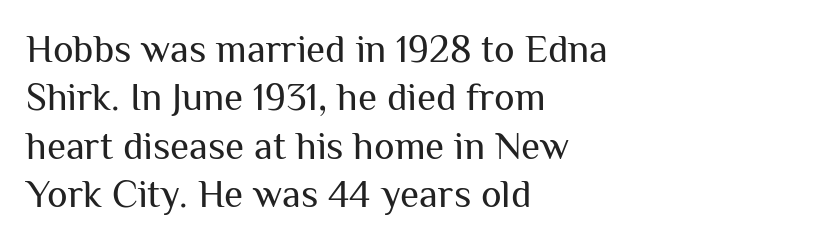
Q: Is the text bold? A: No.
Q: Is the text italic (slanted)? A: No, it is upright.
Q: Is the typeface a serif or a sans-serif typeface? A: Sans-serif.
Q: Is the text underlined? A: No.
Q: How is the paragraph aligned? A: Left-aligned.
Q: Is the spacing between letters normal or unusually wide? A: Normal.
Q: Width (condensed, normal, or wide)? A: Normal.
Q: Stroke contrast? A: Medium.
Q: x-height? A: Medium.
Q: Monospaced? A: No.
